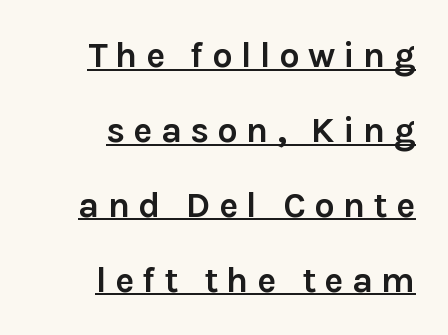
The image shows 36 px semibold sans-serif type, upright; set right-aligned, loose line spacing (2.08x), unusually wide letter spacing (+0.23 em), underlined; low stroke contrast and a medium x-height.
